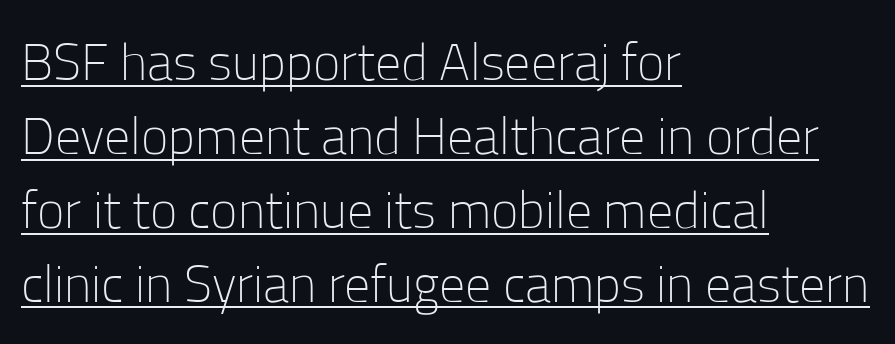
This rendering leaves character spacing at its baseline value. The passage is arranged the way most books set body copy — flush left. Counters stay open thanks to moderate or lighter strokes. The lettering holds an erect, upright posture throughout.
